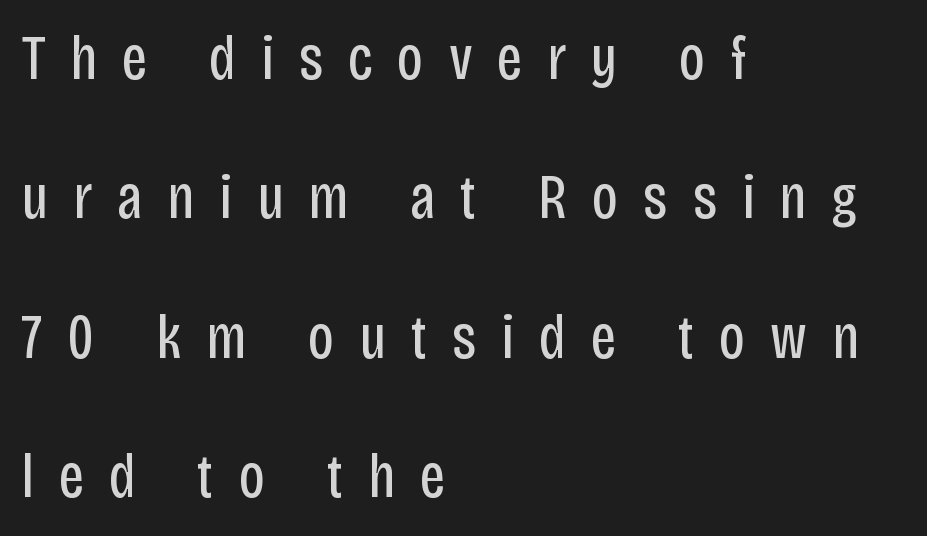
Q: Is the text bold? A: No.
Q: Is the text italic (slanted)? A: No, it is upright.
Q: Is the typeface a serif or a sans-serif typeface? A: Sans-serif.
Q: Is the text underlined? A: No.
Q: How is the paragraph aligned? A: Left-aligned.
Q: Is the spacing between letters normal or unusually wide? A: Unusually wide.
Q: Is the spacing between lines tight, normal or loose? A: Loose.
Q: Width (condensed, normal, or wide)? A: Condensed.
Q: Stroke contrast? A: Low.
Q: x-height? A: Large.
Q: Monospaced? A: No.
